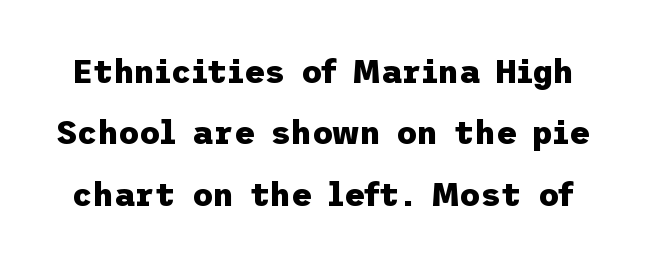
The type is set solid horizontally, with unmodified tracking. The letters carry no serifs — their stems end cleanly without finishing strokes. The letters are bold, with thick, heavy strokes. Anything drawn beneath the words? Only blank space. The letters stand straight up with perfectly vertical stems. You could fit nearly another row in the gap between these rows.
